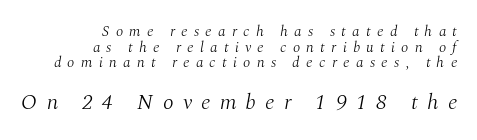
The rendering enlarges the type as you move from the upper chunk to the lower. In terms of letterspacing, this is a distinctly airy, spread setting. Does the leading feel generous? Not at all — it's pinched. The rendering applies a slant to the glyphs. Is the type heavy? It reads as light-to-regular instead.
